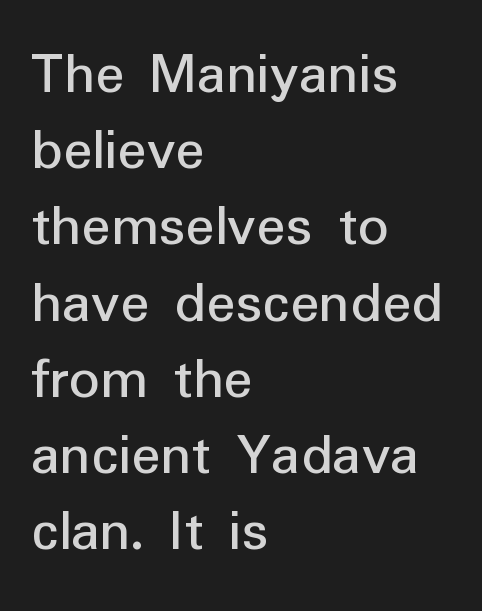
Regarding serifs, this sample does without them. Each stroke keeps to a modest, everyday thickness or less. Type without underlining. These lines were composed using upright roman letters. Do the characters align in a grid? No, the font is proportional. There is no visible air inserted between adjacent glyphs.
